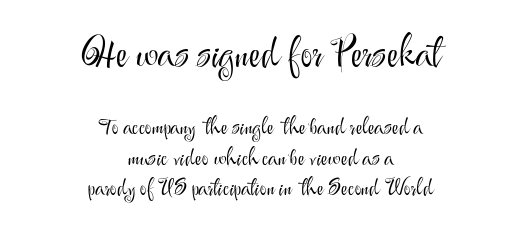
{"serif": "no", "bold": "no", "weight": "light", "width": "normal", "stroke_contrast": "medium", "x_height": "small", "monospaced": "no", "underline": "no", "align": "center", "line_spacing": "normal", "line_spacing_ratio": 1.34, "letter_spacing": "normal", "letter_spacing_em": 0.0, "larger_block": "first", "size_ratio": 1.78, "glyph_px": 41}
